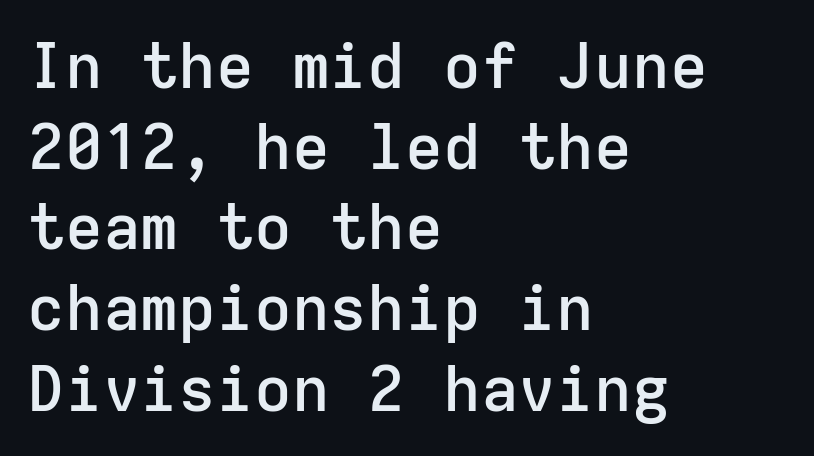
This is roman type, the default non-slanted kind. Horizontal bands of white between lines are of average thickness. Is this a sans? Yes — the strokes have no serifs. The gap between lines stays unmarked. The sample has been set in demibold, a notch under bold. The ragged edge is on the right, which tells us the setting is flush left.
